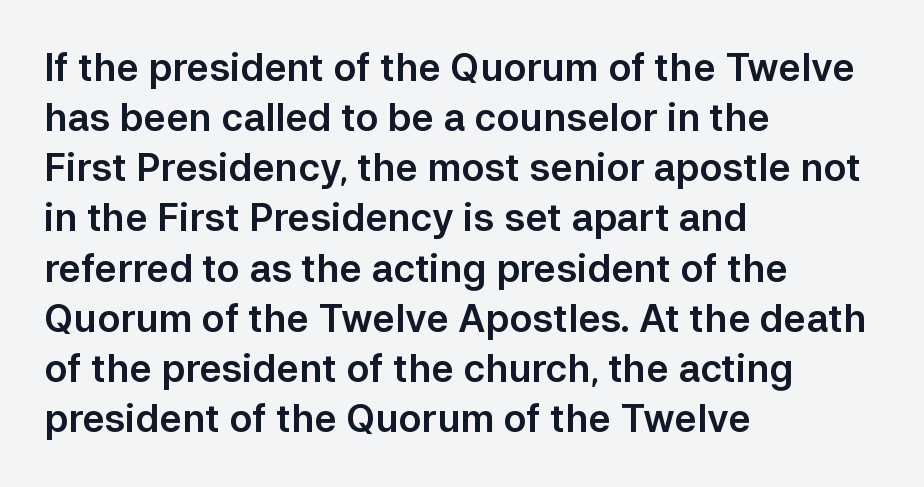
Each row of text sits above clean, open space. Does the copy run flush right? No — it runs flush left. The font family rendered here belongs to the sans-serif group. Every stem runs plumb, perpendicular to the baseline.
